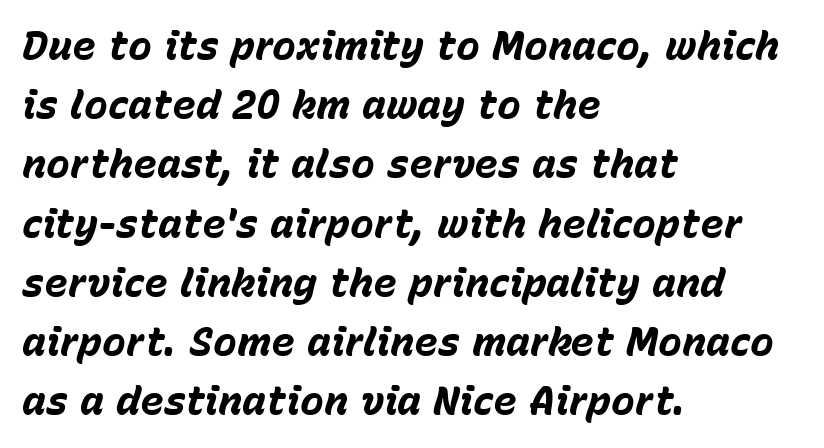
The image shows 40 px bold type, italic (leaning right); set left-aligned, normal line spacing (1.48x), normal letter spacing, not underlined; low stroke contrast and a medium x-height.
